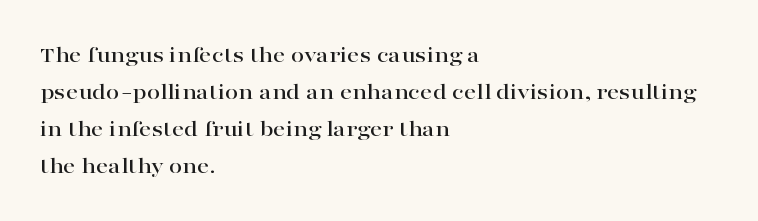
The image shows 24 px text type, upright; set left-aligned, normal line spacing (1.54x), normal letter spacing, not underlined.
